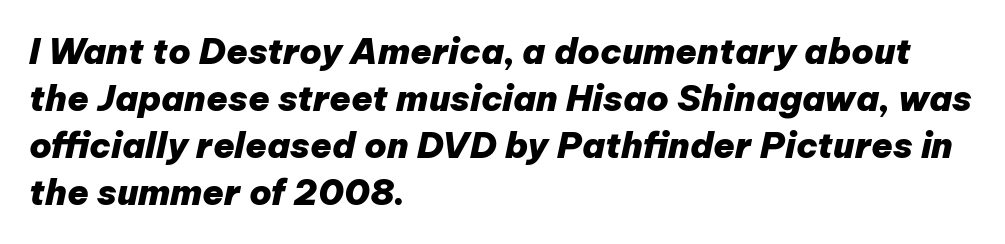
The image shows 35 px heavy type, italic (leaning right); set left-aligned, normal line spacing (1.34x), normal letter spacing, not underlined; low stroke contrast and a medium x-height.
